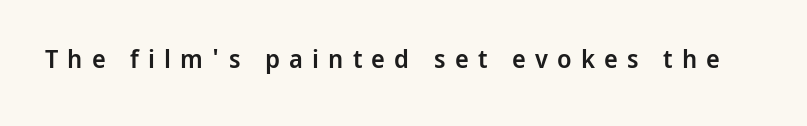
The image shows 26 px text type, upright; set unusually wide letter spacing (+0.35 em), not underlined.
